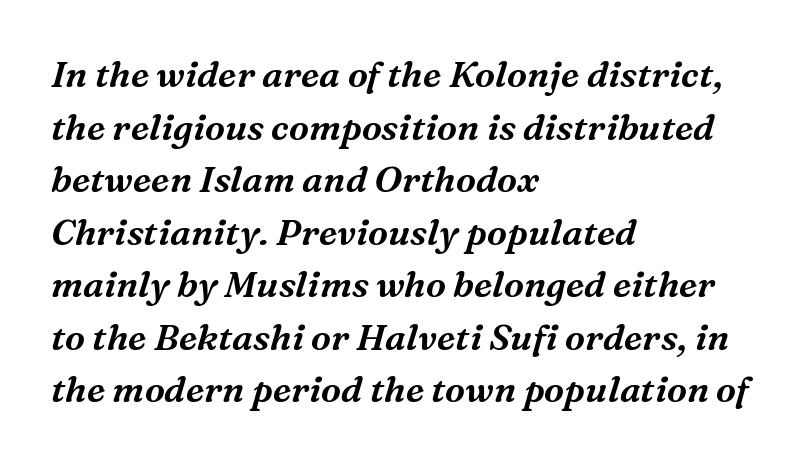
Q: Is the text italic (slanted)? A: Yes, it leans right by about 16 degrees.
Q: Is the typeface a serif or a sans-serif typeface? A: Serif.
Q: Is the text underlined? A: No.
Q: How is the paragraph aligned? A: Left-aligned.
Q: Is the spacing between letters normal or unusually wide? A: Normal.
Q: Is the spacing between lines tight, normal or loose? A: Normal.
Q: Width (condensed, normal, or wide)? A: Normal.
Q: Stroke contrast? A: Medium.
Q: x-height? A: Medium.
Q: Monospaced? A: No.
